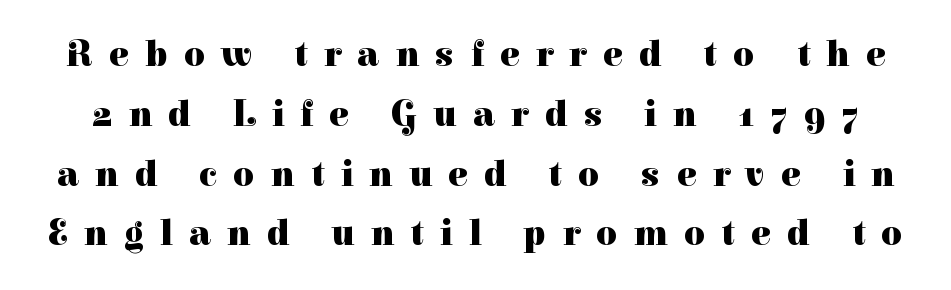
{"serif": "yes", "italic": "no", "bold": "yes", "weight": "heavy", "width": "normal", "stroke_contrast": "high", "x_height": "medium", "monospaced": "no", "underline": "no", "line_spacing": "normal", "line_spacing_ratio": 1.66, "letter_spacing": "wide", "letter_spacing_em": 0.46, "glyph_px": 36}
